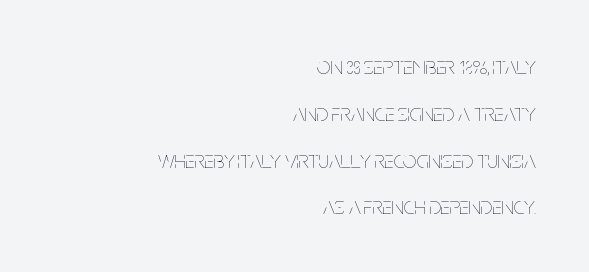
{"italic": "no", "bold": "no", "underline": "no", "align": "right", "line_spacing": "loose", "line_spacing_ratio": 1.95, "letter_spacing": "normal", "letter_spacing_em": 0.0, "glyph_px": 24}
